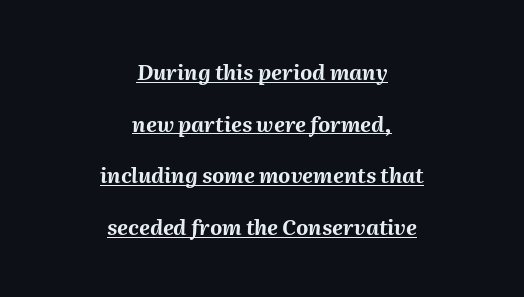
The image shows 21 px bold type, italic (leaning right); set centered, loose line spacing (2.46x), normal letter spacing, underlined.
